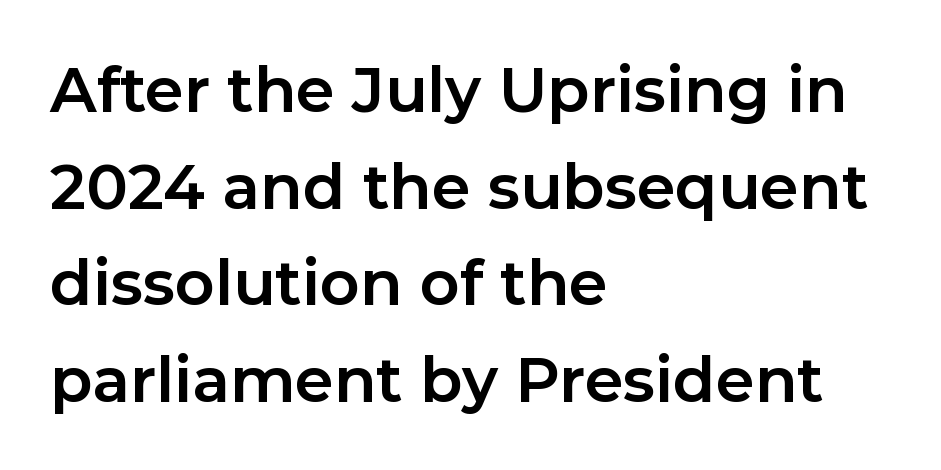
{"serif": "no", "italic": "no", "bold": "yes", "weight": "bold", "width": "normal", "stroke_contrast": "low", "x_height": "medium", "monospaced": "no", "underline": "no", "align": "left", "line_spacing": "normal", "line_spacing_ratio": 1.56, "letter_spacing": "normal", "letter_spacing_em": 0.0, "glyph_px": 62}
